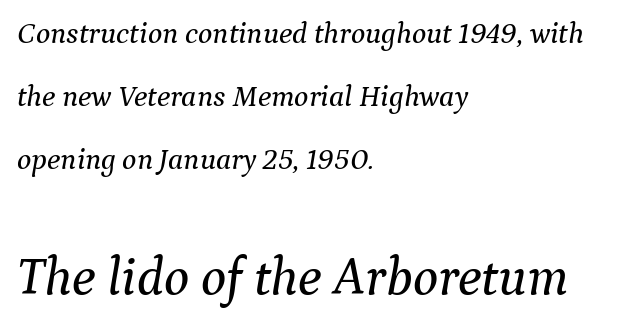
Q: Is the text italic (slanted)? A: Yes, it leans right by about 9 degrees.
Q: Is the typeface a serif or a sans-serif typeface? A: Serif.
Q: Is the text underlined? A: No.
Q: How is the paragraph aligned? A: Left-aligned.
Q: Is the spacing between letters normal or unusually wide? A: Normal.
Q: Is the spacing between lines tight, normal or loose? A: Loose.
Q: Which block of text is set in a larger size, the first (top) or the second (bottom)? A: The second (bottom) one.
Q: Width (condensed, normal, or wide)? A: Normal.
Q: Stroke contrast? A: Medium.
Q: x-height? A: Medium.
Q: Monospaced? A: No.
